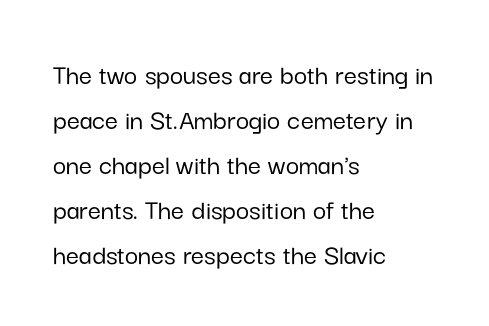
Q: Is the text italic (slanted)? A: No, it is upright.
Q: Is the typeface a serif or a sans-serif typeface? A: Sans-serif.
Q: Is the text underlined? A: No.
Q: How is the paragraph aligned? A: Left-aligned.
Q: Is the spacing between letters normal or unusually wide? A: Normal.
Q: Is the spacing between lines tight, normal or loose? A: Normal.
Q: Width (condensed, normal, or wide)? A: Normal.
Q: Stroke contrast? A: Low.
Q: x-height? A: Medium.
Q: Monospaced? A: No.
